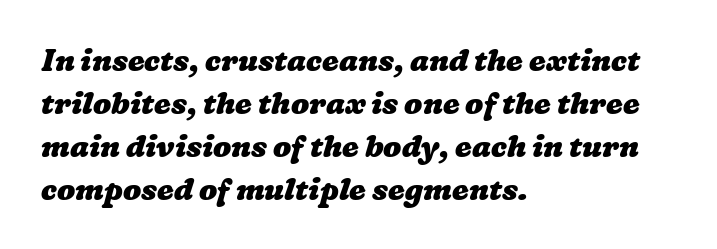
Is the block centered? No — it sits flush against the left margin. The strip under each line holds only bare page. Do the characters align in a grid? No, the font is proportional. You could call the tracking neutral — neither tight nor loose. Does the leading feel generous? No, just average. Heavy-handed strokes throughout: this text is bold.
